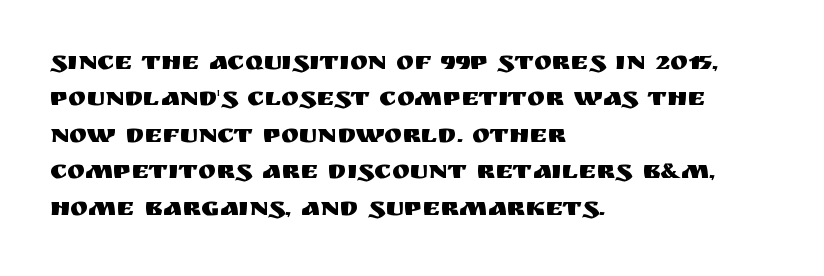
{"italic": "no", "underline": "no", "align": "left", "line_spacing": "normal", "line_spacing_ratio": 1.35, "letter_spacing": "normal", "letter_spacing_em": 0.0, "glyph_px": 27}
